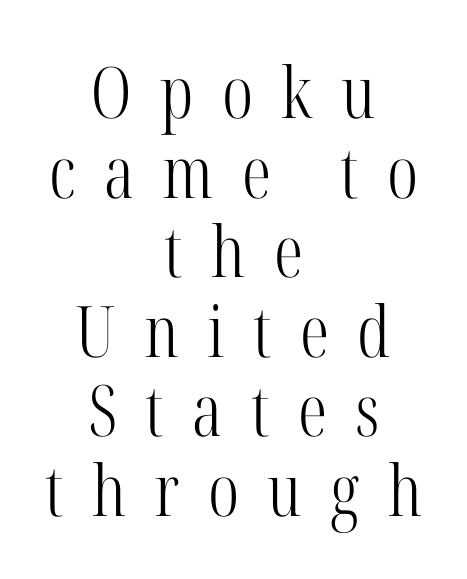
Q: Is the text bold? A: No.
Q: Is the text italic (slanted)? A: No, it is upright.
Q: Is the typeface a serif or a sans-serif typeface? A: Serif.
Q: Is the text underlined? A: No.
Q: How is the paragraph aligned? A: Centered.
Q: Is the spacing between letters normal or unusually wide? A: Unusually wide.
Q: Is the spacing between lines tight, normal or loose? A: Tight.
Q: Width (condensed, normal, or wide)? A: Condensed.
Q: Stroke contrast? A: High.
Q: x-height? A: Medium.
Q: Monospaced? A: No.
